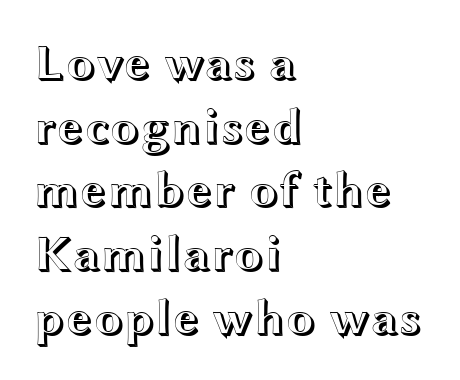
Q: Is the text italic (slanted)? A: No, it is upright.
Q: Is the text underlined? A: No.
Q: How is the paragraph aligned? A: Left-aligned.
Q: Is the spacing between letters normal or unusually wide? A: Normal.
Q: Is the spacing between lines tight, normal or loose? A: Normal.
Q: Width (condensed, normal, or wide)? A: Wide.
Q: x-height? A: Medium.
Q: Monospaced? A: No.
